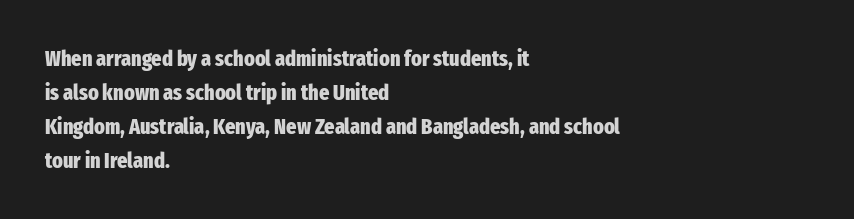
Q: Is the text bold? A: Yes.
Q: Is the text italic (slanted)? A: No, it is upright.
Q: Is the text underlined? A: No.
Q: How is the paragraph aligned? A: Left-aligned.
Q: Is the spacing between letters normal or unusually wide? A: Normal.
Q: Is the spacing between lines tight, normal or loose? A: Normal.
